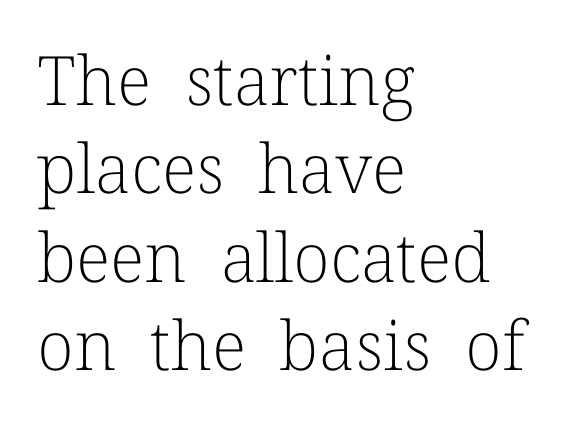
{"serif": "yes", "italic": "no", "bold": "no", "weight": "light", "width": "normal", "stroke_contrast": "low", "x_height": "medium", "monospaced": "no", "underline": "no", "align": "left", "line_spacing": "normal", "line_spacing_ratio": 1.3, "letter_spacing": "normal", "letter_spacing_em": 0.0, "glyph_px": 68}
